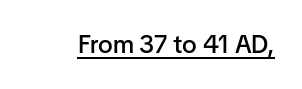
Q: Is the text bold? A: Semi-bold.
Q: Is the text italic (slanted)? A: No, it is upright.
Q: Is the text underlined? A: Yes.
Q: Is the spacing between letters normal or unusually wide? A: Normal.
